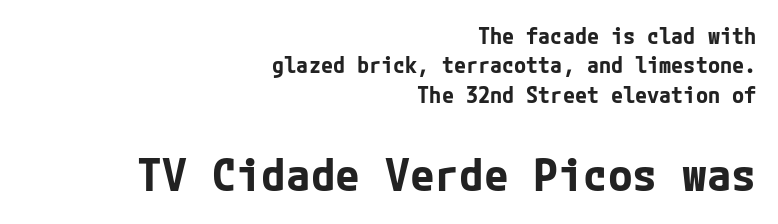
Size hierarchy here favors the trailing block over the leading one. A full-strength bold gives these letters their thick strokes. The letterforms sit shoulder to shoulder at normal distance. Short and long lines alike share a common ending point at right. Posture: vertical.
